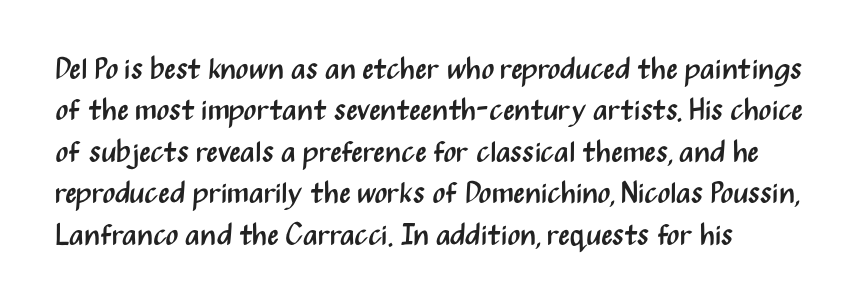
{"serif": "no", "italic": "no", "bold": "no", "weight": "regular", "width": "condensed", "stroke_contrast": "medium", "x_height": "medium", "monospaced": "no", "underline": "no", "line_spacing": "normal", "line_spacing_ratio": 1.38, "letter_spacing": "normal", "letter_spacing_em": 0.0, "glyph_px": 30}
